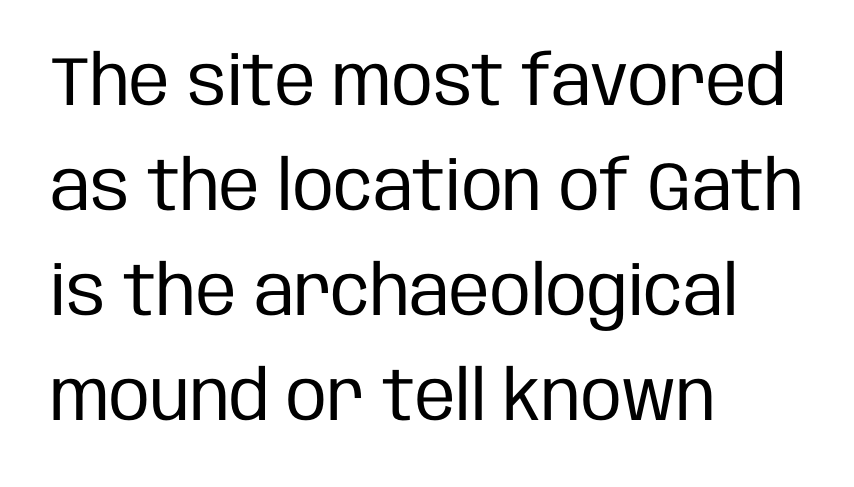
Q: Is the text bold? A: No.
Q: Is the text italic (slanted)? A: No, it is upright.
Q: Is the typeface a serif or a sans-serif typeface? A: Sans-serif.
Q: Is the text underlined? A: No.
Q: How is the paragraph aligned? A: Left-aligned.
Q: Is the spacing between letters normal or unusually wide? A: Normal.
Q: Is the spacing between lines tight, normal or loose? A: Normal.
Q: Width (condensed, normal, or wide)? A: Condensed.
Q: Stroke contrast? A: Low.
Q: x-height? A: Large.
Q: Monospaced? A: No.
